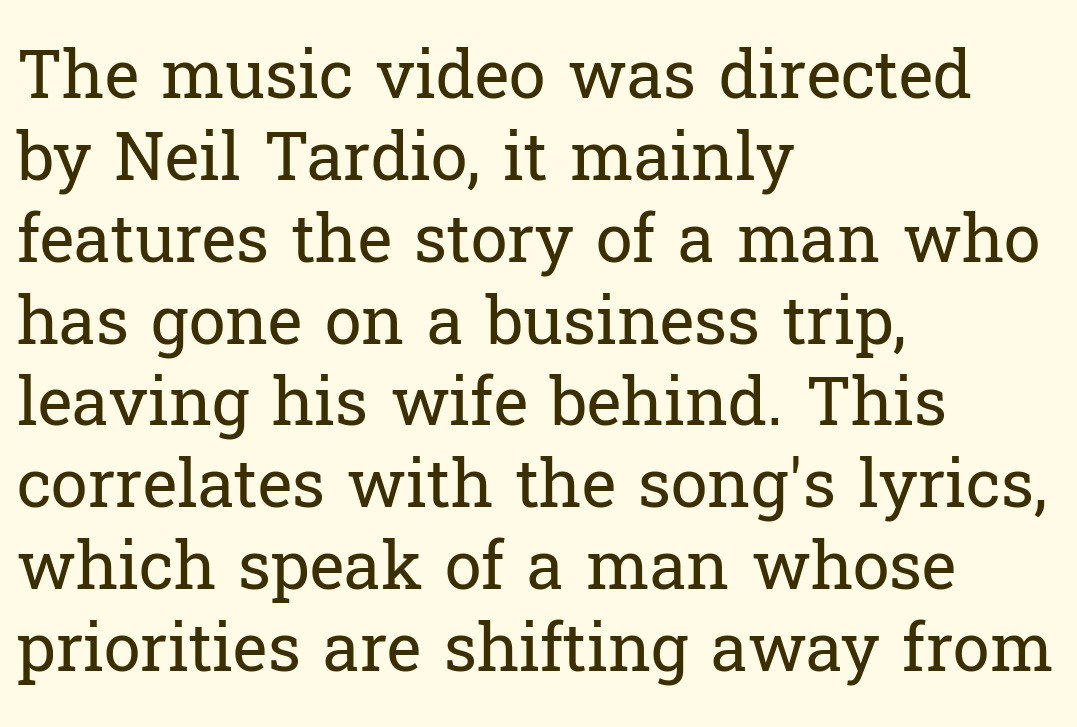
The image shows 66 px regular-weight serif type, upright; set left-aligned, line spacing 1.24x, normal letter spacing, not underlined; low stroke contrast and a medium x-height.
